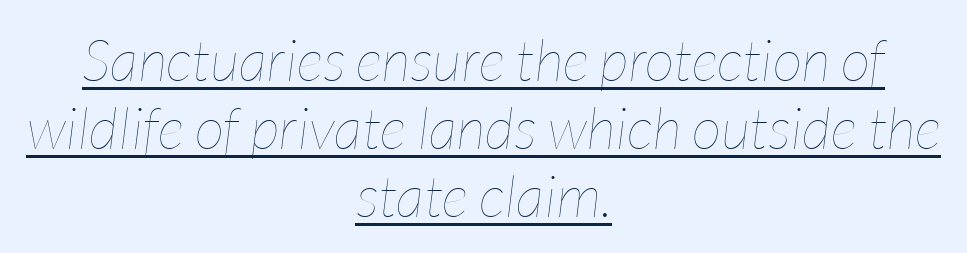
Q: Is the text bold? A: No.
Q: Is the text italic (slanted)? A: Yes, it leans right by about 7 degrees.
Q: Is the text underlined? A: Yes.
Q: How is the paragraph aligned? A: Centered.
Q: Is the spacing between letters normal or unusually wide? A: Normal.
Q: Width (condensed, normal, or wide)? A: Condensed.
Q: Stroke contrast? A: Low.
Q: x-height? A: Medium.
Q: Monospaced? A: No.
